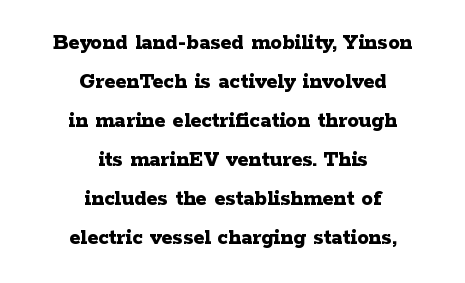
Compared with typical paragraphs, the rows here are spaced about the same. In terms of posture, this sample is upright. Set as a true bold cut, around the 700 mark. Unmarked baselines from the first word to the last.
